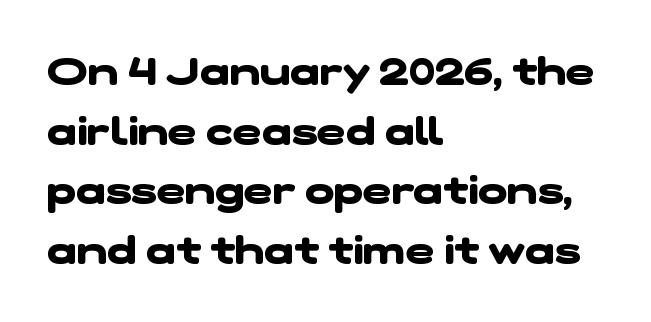
The image shows 39 px heavy, wide sans-serif type; set left-aligned, normal line spacing (1.53x), normal letter spacing, not underlined; low stroke contrast and a medium x-height.
